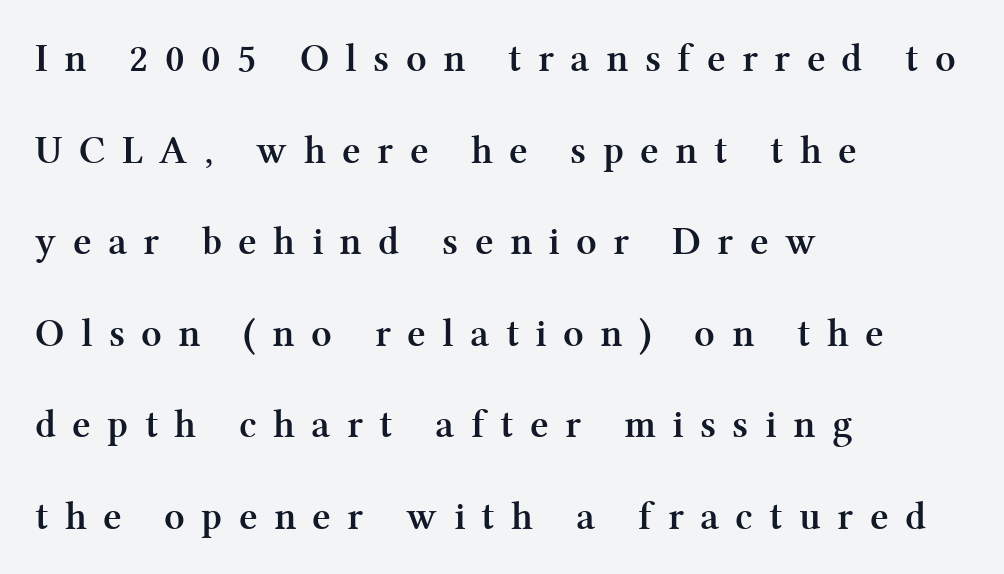
Q: Is the text bold? A: Yes.
Q: Is the text italic (slanted)? A: No, it is upright.
Q: Is the typeface a serif or a sans-serif typeface? A: Serif.
Q: Is the text underlined? A: No.
Q: How is the paragraph aligned? A: Left-aligned.
Q: Is the spacing between letters normal or unusually wide? A: Unusually wide.
Q: Is the spacing between lines tight, normal or loose? A: Loose.
Q: Width (condensed, normal, or wide)? A: Normal.
Q: Stroke contrast? A: Medium.
Q: x-height? A: Medium.
Q: Monospaced? A: No.
